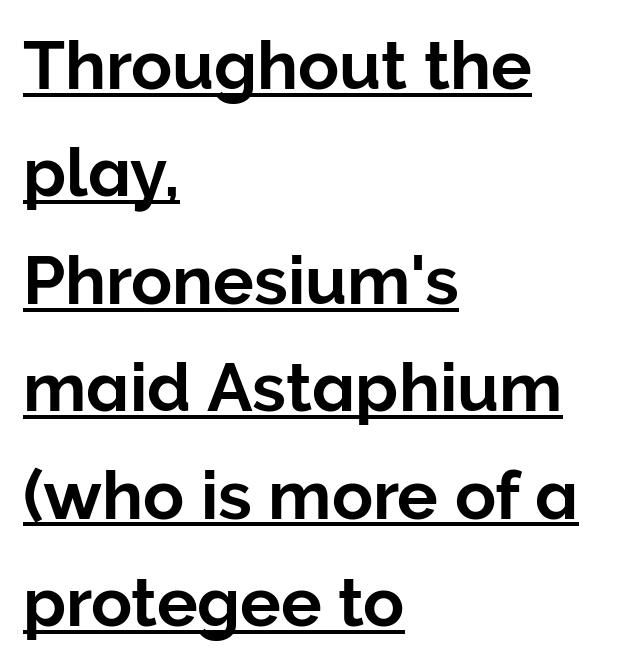
The image shows 68 px sans-serif type, upright; set left-aligned, normal line spacing (1.58x), normal letter spacing, underlined; low stroke contrast and a medium x-height.
